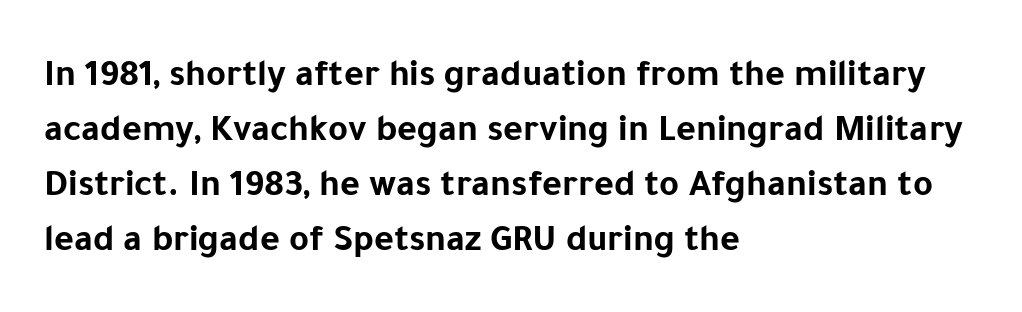
{"serif": "no", "italic": "no", "bold": "yes", "weight": "bold", "width": "normal", "stroke_contrast": "low", "x_height": "medium", "monospaced": "no", "underline": "no", "align": "left", "line_spacing": "normal", "line_spacing_ratio": 1.45, "letter_spacing": "normal", "letter_spacing_em": 0.0, "glyph_px": 38}
